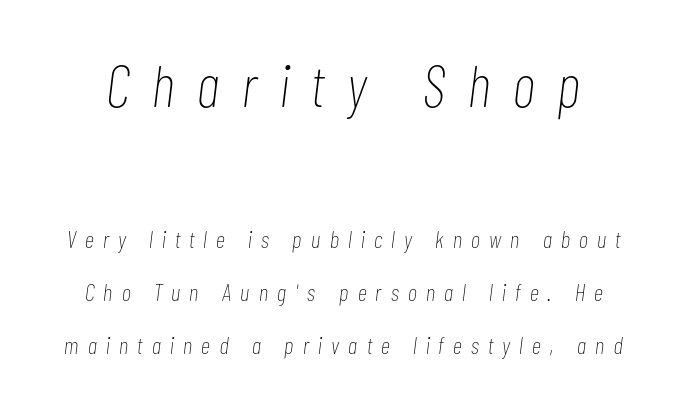
{"italic": "yes", "lean": "right", "slant_degrees": 7, "bold": "no", "weight": "thin", "width": "condensed", "stroke_contrast": "low", "x_height": "medium", "monospaced": "no", "underline": "no", "line_spacing": "loose", "line_spacing_ratio": 2.19, "letter_spacing": "wide", "letter_spacing_em": 0.39, "larger_block": "first", "size_ratio": 2.46, "glyph_px": 59}
